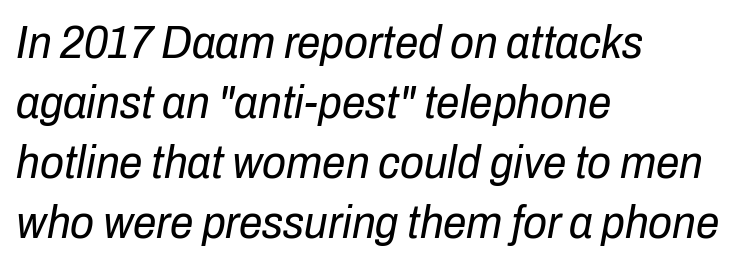
{"italic": "yes", "lean": "right", "slant_degrees": 10, "bold": "no", "weight": "regular", "width": "condensed", "stroke_contrast": "low", "x_height": "medium", "monospaced": "no", "underline": "no", "align": "left", "line_spacing": "normal", "line_spacing_ratio": 1.28, "letter_spacing": "normal", "letter_spacing_em": 0.0, "glyph_px": 47}
